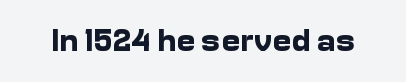
Do the characters align in a grid? No, the font is proportional. The strokes are fattened all the way to bold. The specimen omits any rule beneath the text block's lines. Words appear dense and cohesive because spacing is normal.
